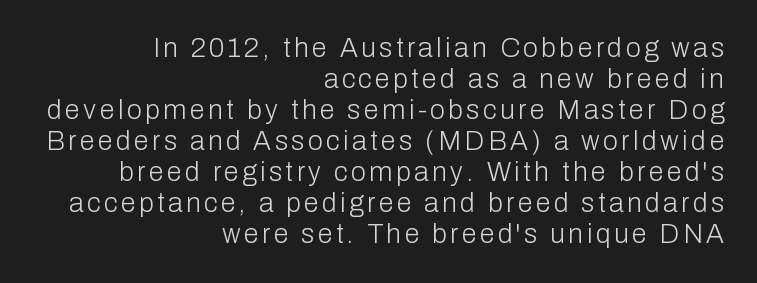
The image shows 27 px text type, upright; set right-aligned, tight line spacing (1.15x), not underlined.
